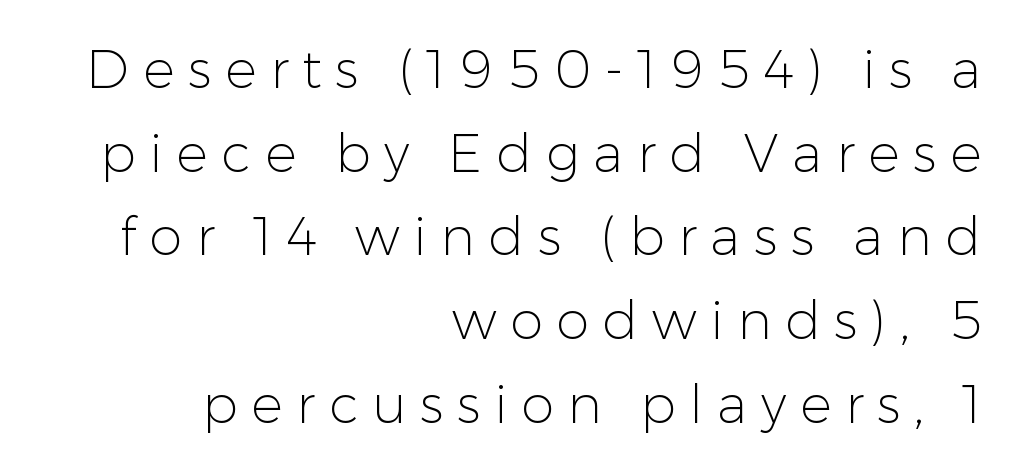
Q: Is the text bold? A: No.
Q: Is the text italic (slanted)? A: No, it is upright.
Q: Is the typeface a serif or a sans-serif typeface? A: Sans-serif.
Q: Is the text underlined? A: No.
Q: How is the paragraph aligned? A: Right-aligned.
Q: Is the spacing between letters normal or unusually wide? A: Unusually wide.
Q: Is the spacing between lines tight, normal or loose? A: Normal.
Q: Width (condensed, normal, or wide)? A: Normal.
Q: Stroke contrast? A: Low.
Q: x-height? A: Medium.
Q: Monospaced? A: No.
